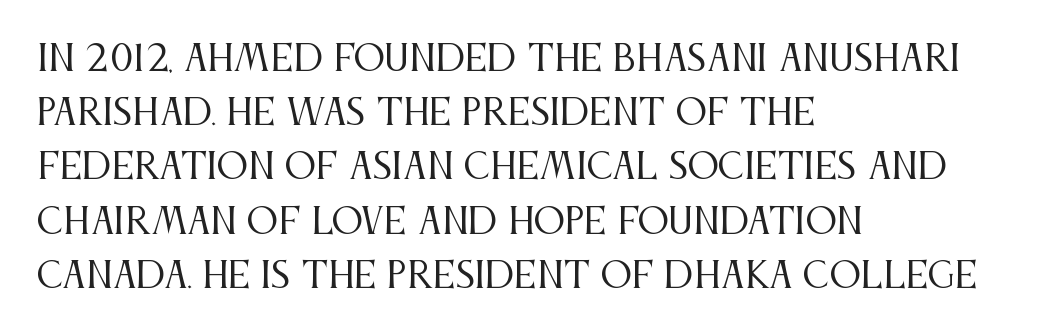
Style check: upright. Serif or sans? Serif — the stroke terminals have little feet. Does the leading feel generous? No, just average. The letters advance in unequal steps, a hallmark of proportional type. The letterforms sit at book weight or below. Anything drawn beneath the words? Only blank space.
